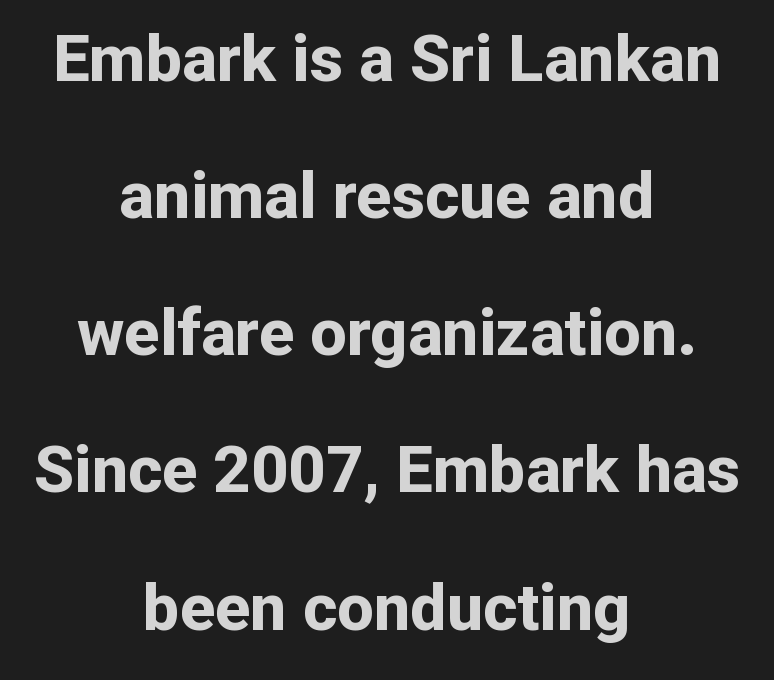
Q: Is the text bold? A: Yes.
Q: Is the text italic (slanted)? A: No, it is upright.
Q: Is the typeface a serif or a sans-serif typeface? A: Sans-serif.
Q: Is the text underlined? A: No.
Q: How is the paragraph aligned? A: Centered.
Q: Is the spacing between letters normal or unusually wide? A: Normal.
Q: Is the spacing between lines tight, normal or loose? A: Loose.
Q: Width (condensed, normal, or wide)? A: Normal.
Q: Stroke contrast? A: Low.
Q: x-height? A: Medium.
Q: Monospaced? A: No.
